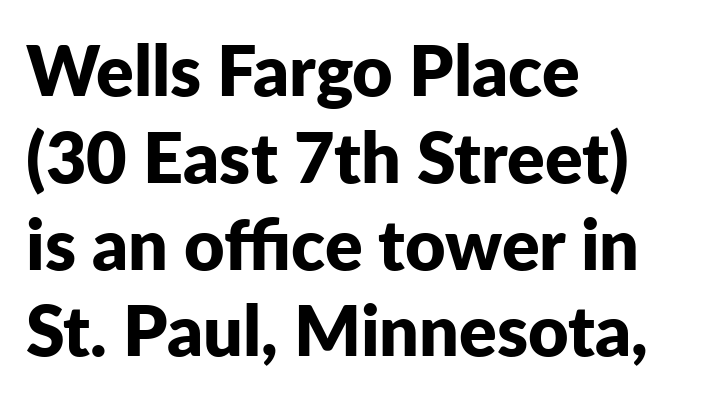
{"serif": "no", "italic": "no", "bold": "yes", "weight": "bold", "width": "normal", "stroke_contrast": "low", "x_height": "medium", "monospaced": "no", "underline": "no", "align": "left", "line_spacing_ratio": 1.24, "letter_spacing": "normal", "letter_spacing_em": 0.0, "glyph_px": 70}
